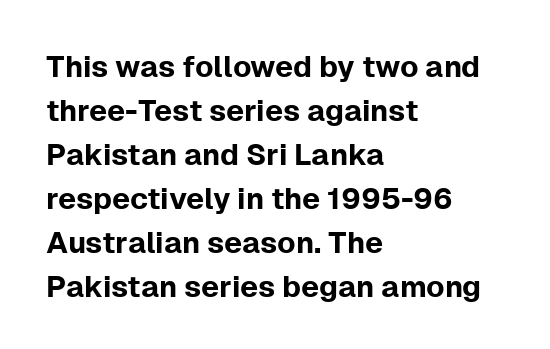
The image shows 30 px sans-serif type, upright; set left-aligned, normal line spacing (1.47x), normal letter spacing, not underlined; low stroke contrast and a medium x-height.
